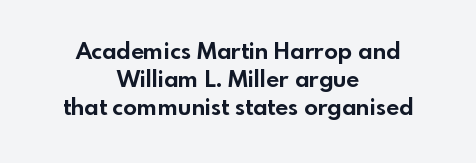
Style check: upright. The lines in this sample share a center point and differ in where they start and stop. The glyphs have the mass of a bold cut. Check under the words: just untouched page. Glyph-to-glyph distance matches everyday printed text.
